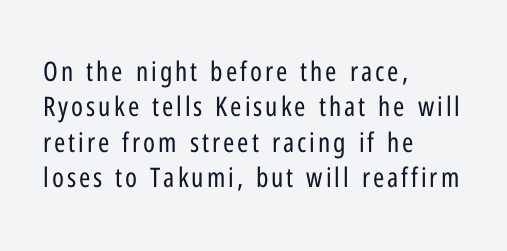
A bare baseline throughout the passage. No letter is thick-stroked: the sample isn't bold. Teacher's note: observe the even left margin — that is flush-left alignment. Regarding leading, the lines here are spaced in the standard way. Posture: vertical.
